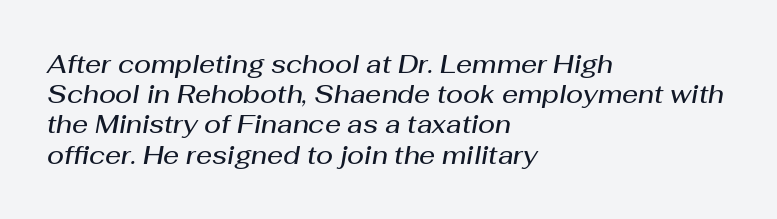
Q: Is the text bold? A: Semi-bold.
Q: Is the text italic (slanted)? A: Yes, it leans right by about 10 degrees.
Q: Is the text underlined? A: No.
Q: How is the paragraph aligned? A: Left-aligned.
Q: Is the spacing between letters normal or unusually wide? A: Normal.
